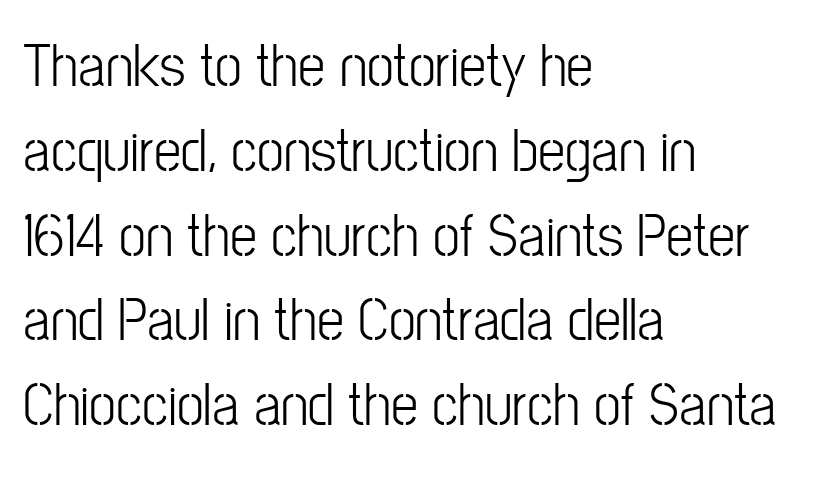
The image shows 61 px light, condensed sans-serif type, upright; set left-aligned, normal line spacing (1.39x), normal letter spacing, not underlined; low stroke contrast and a medium x-height.
